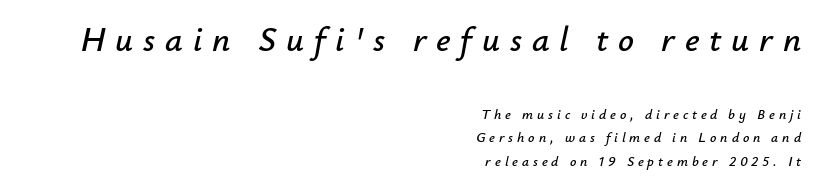
The image shows 35 px text type, italic (leaning right); set right-aligned, normal line spacing (1.68x), unusually wide letter spacing (+0.28 em), not underlined; the first (top) block is 2.5x larger; low stroke contrast and a small x-height.
